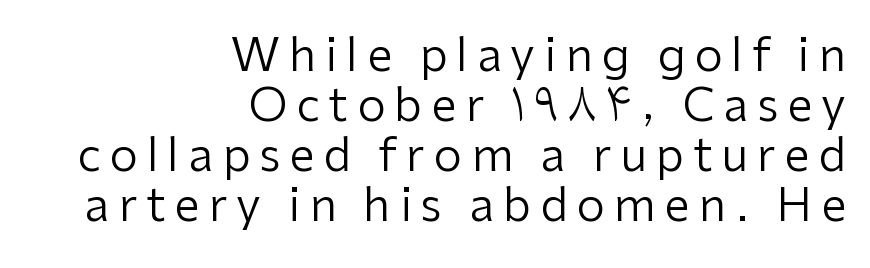
Q: Is the text bold? A: No.
Q: Is the text italic (slanted)? A: No, it is upright.
Q: Is the typeface a serif or a sans-serif typeface? A: Sans-serif.
Q: Is the text underlined? A: No.
Q: How is the paragraph aligned? A: Right-aligned.
Q: Is the spacing between lines tight, normal or loose? A: Tight.
Q: Width (condensed, normal, or wide)? A: Normal.
Q: Stroke contrast? A: Low.
Q: x-height? A: Medium.
Q: Monospaced? A: No.
